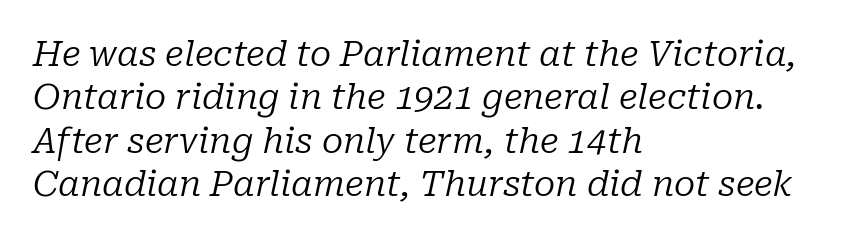
Here the glyphs are tracked normally, forming tight word shapes. Compared with a centered layout, this one pins lines to the left instead. Ink coverage per letter is moderate at most. Nobody drew a line under any word here. The face used here is proportionally spaced, like ordinary book or web type. Is this a sans? No — the strokes have serifs.
